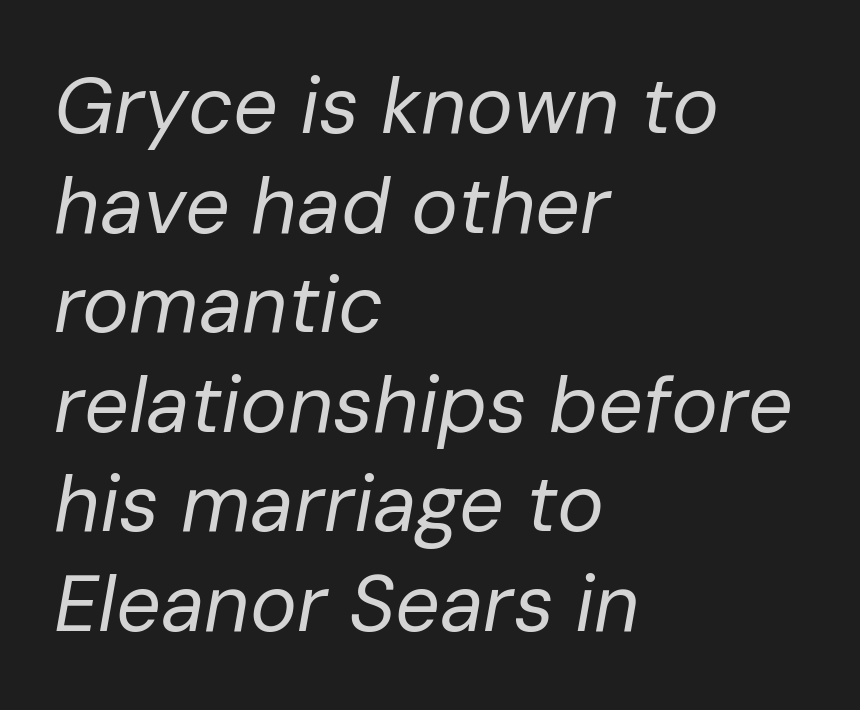
Q: Is the text bold? A: No.
Q: Is the text italic (slanted)? A: Yes, it leans right by about 10 degrees.
Q: Is the text underlined? A: No.
Q: How is the paragraph aligned? A: Left-aligned.
Q: Is the spacing between letters normal or unusually wide? A: Normal.
Q: Is the spacing between lines tight, normal or loose? A: Normal.
Q: Width (condensed, normal, or wide)? A: Normal.
Q: Stroke contrast? A: Low.
Q: x-height? A: Medium.
Q: Monospaced? A: No.
